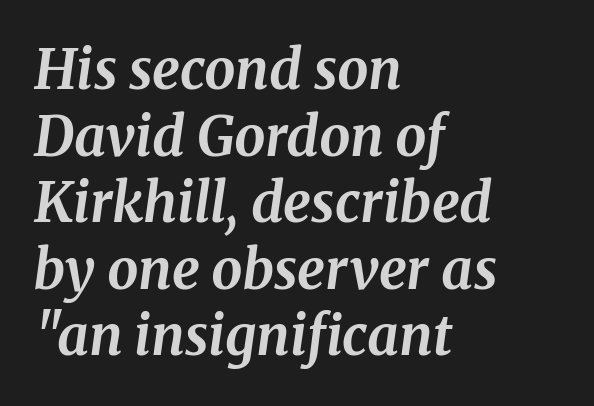
The image shows 55 px bold serif type, italic (leaning right); set left-aligned, line spacing 1.21x, normal letter spacing, not underlined; medium stroke contrast and a medium x-height.
